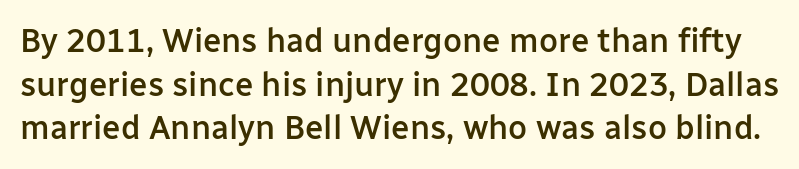
The image shows 33 px semibold sans-serif type, upright; set normal line spacing (1.32x), normal letter spacing, not underlined; low stroke contrast and a medium x-height.
